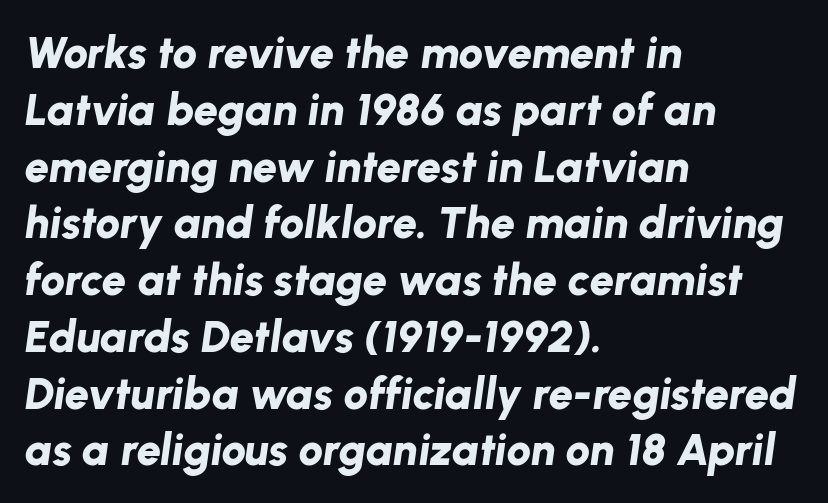
{"italic": "yes", "lean": "right", "slant_degrees": 8, "bold": "yes", "weight": "bold", "width": "normal", "stroke_contrast": "low", "x_height": "medium", "monospaced": "no", "underline": "no", "align": "left", "line_spacing": "normal", "line_spacing_ratio": 1.29, "letter_spacing": "normal", "letter_spacing_em": 0.0, "glyph_px": 44}
